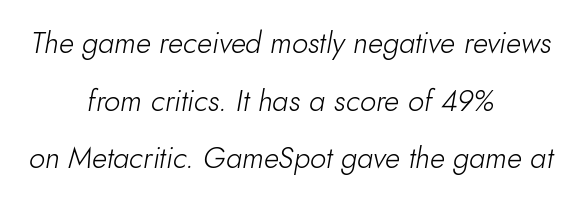
{"italic": "yes", "lean": "right", "slant_degrees": 10, "bold": "no", "weight": "light", "width": "normal", "stroke_contrast": "low", "x_height": "small", "monospaced": "no", "underline": "no", "align": "center", "line_spacing": "loose", "line_spacing_ratio": 1.99, "letter_spacing": "normal", "letter_spacing_em": 0.0, "glyph_px": 29}
